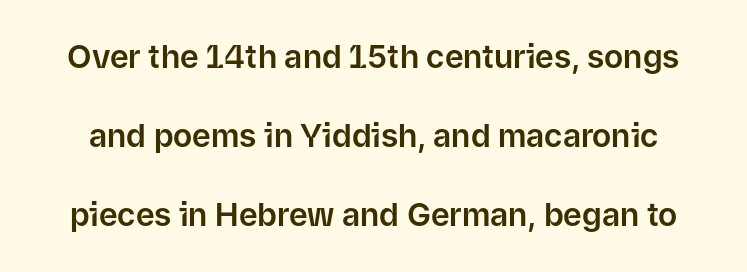
Q: Is the text italic (slanted)? A: No, it is upright.
Q: Is the typeface a serif or a sans-serif typeface? A: Sans-serif.
Q: Is the text underlined? A: No.
Q: Is the spacing between letters normal or unusually wide? A: Normal.
Q: Is the spacing between lines tight, normal or loose? A: Loose.
Q: Width (condensed, normal, or wide)? A: Normal.
Q: Stroke contrast? A: Low.
Q: x-height? A: Medium.
Q: Monospaced? A: No.
